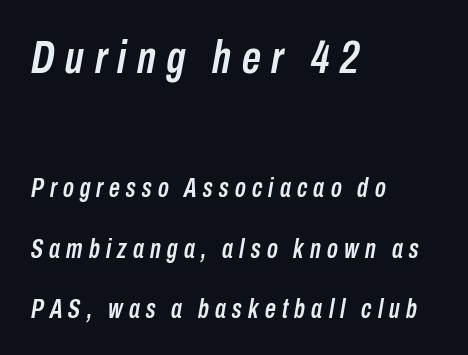
{"italic": "yes", "lean": "right", "slant_degrees": 10, "width": "condensed", "stroke_contrast": "low", "x_height": "medium", "monospaced": "no", "underline": "no", "align": "left", "line_spacing": "loose", "line_spacing_ratio": 2.23, "letter_spacing": "wide", "letter_spacing_em": 0.23, "larger_block": "first", "size_ratio": 1.74, "glyph_px": 47}
